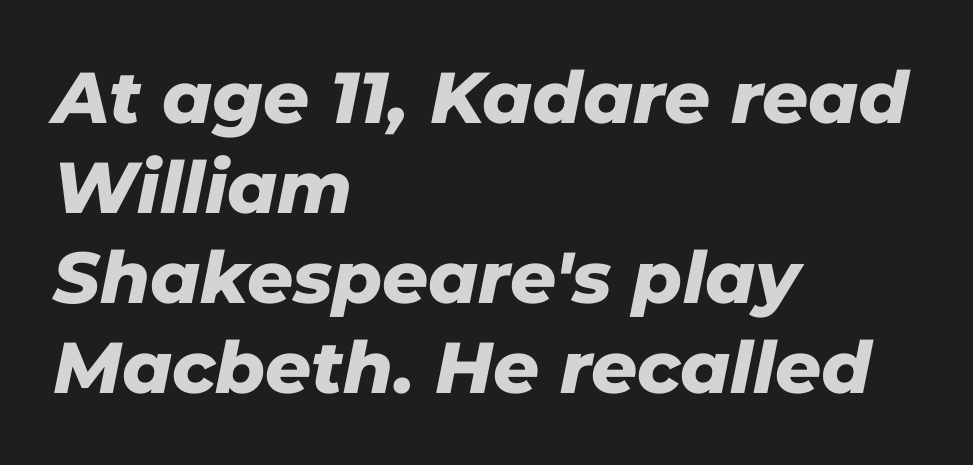
The image shows 72 px heavy type, italic (leaning right); set left-aligned, normal line spacing (1.25x), normal letter spacing, not underlined; low stroke contrast and a medium x-height.
